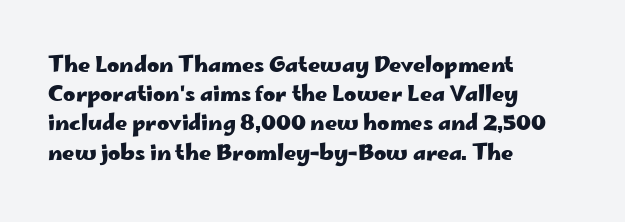
When letters stand straight like this, we call the style roman or upright. Line starts are locked; line ends wander. Quick note: underline off. Words appear dense and cohesive because spacing is normal. A normal amount of white space separates one row of letters from the next.
